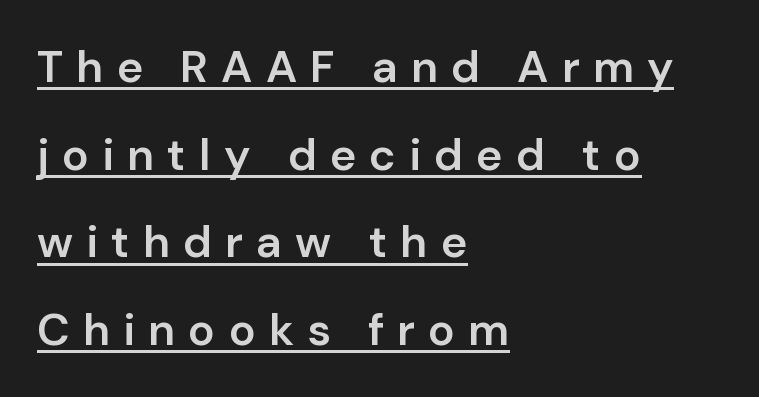
Q: Is the text bold? A: Semi-bold.
Q: Is the text italic (slanted)? A: No, it is upright.
Q: Is the typeface a serif or a sans-serif typeface? A: Sans-serif.
Q: Is the text underlined? A: Yes.
Q: How is the paragraph aligned? A: Left-aligned.
Q: Is the spacing between letters normal or unusually wide? A: Unusually wide.
Q: Is the spacing between lines tight, normal or loose? A: Loose.
Q: Width (condensed, normal, or wide)? A: Normal.
Q: Stroke contrast? A: Low.
Q: x-height? A: Medium.
Q: Monospaced? A: No.
